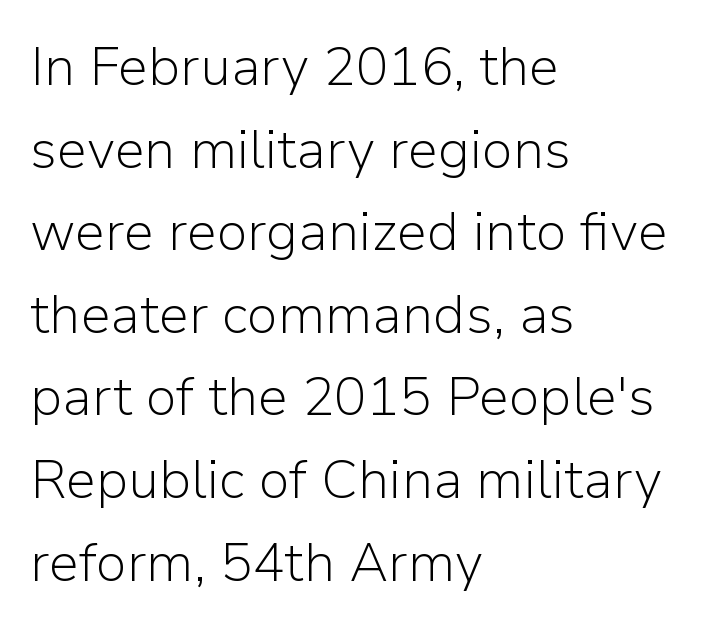
Left-aligned paragraph, ragged on the right. Bold? No — there's no thickening of the strokes. Baseline-to-baseline distance is the conventional proportion of letter height. You could not count columns in this text — the font is proportionally spaced. Rule under the text: the space is simply empty. Font category for this specimen: sans-serif.
